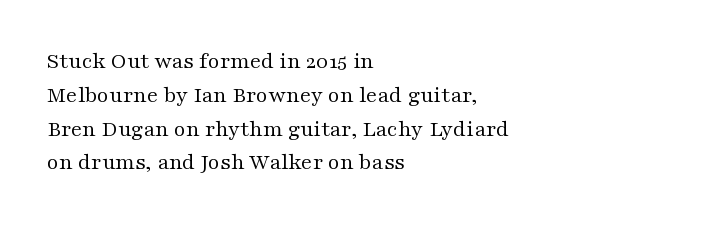
The image shows 23 px text type, upright; set left-aligned, normal line spacing (1.47x), normal letter spacing, not underlined.
